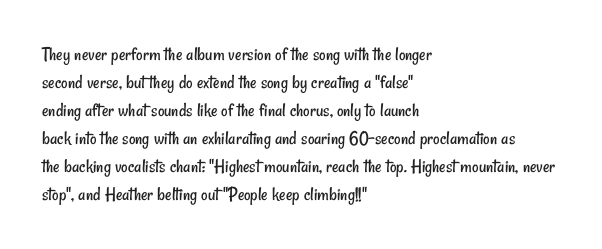
Q: Is the text bold? A: No.
Q: Is the text underlined? A: No.
Q: How is the paragraph aligned? A: Left-aligned.
Q: Is the spacing between letters normal or unusually wide? A: Normal.
Q: Is the spacing between lines tight, normal or loose? A: Normal.
